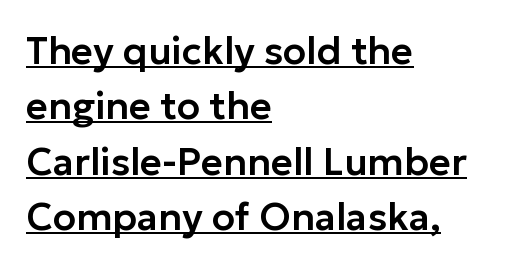
The image shows 38 px sans-serif type, upright; set left-aligned, normal line spacing (1.46x), normal letter spacing, underlined; low stroke contrast and a medium x-height.
